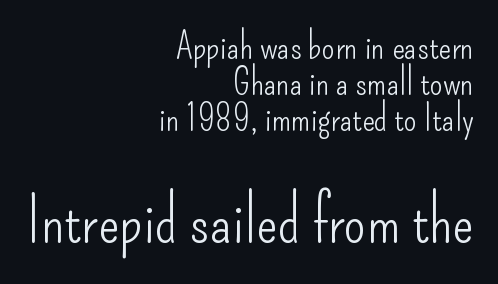
Each word holds together tightly as a unit, with standard inter-letter gaps. All the whitespace from short lines collects on the left. The space between consecutive lines is stingy. Descender tails drop into unmarked territory.
